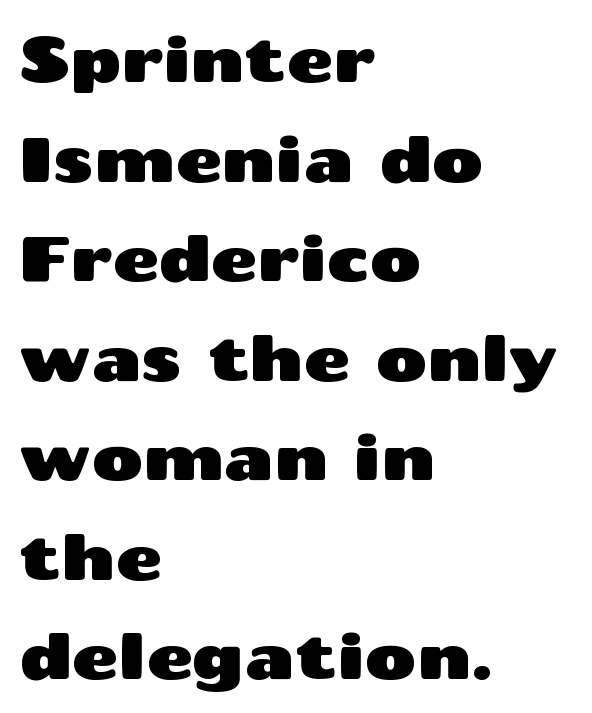
Q: Is the text italic (slanted)? A: No, it is upright.
Q: Is the typeface a serif or a sans-serif typeface? A: Sans-serif.
Q: Is the text underlined? A: No.
Q: How is the paragraph aligned? A: Left-aligned.
Q: Is the spacing between letters normal or unusually wide? A: Normal.
Q: Is the spacing between lines tight, normal or loose? A: Normal.
Q: Width (condensed, normal, or wide)? A: Wide.
Q: Stroke contrast? A: Medium.
Q: x-height? A: Medium.
Q: Monospaced? A: No.
